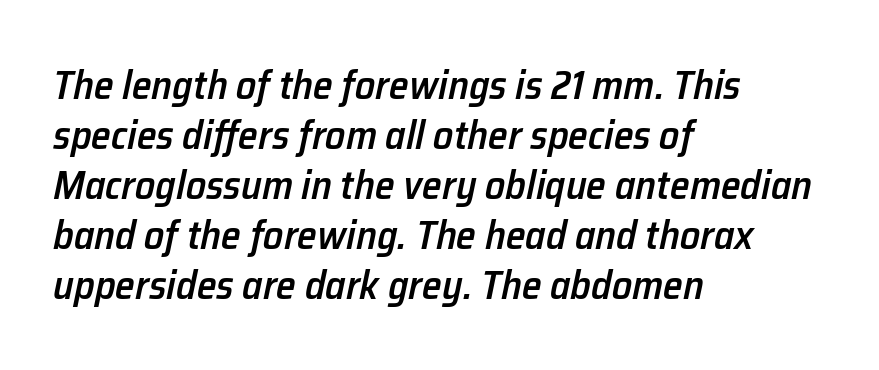
Bare-footed words on every line. Character widths vary here, with narrow letters taking less room than wide ones. The rendering applies a slant to the glyphs. The passage is arranged the way most books set body copy — flush left. Every letter is mildly thick-stroked: semibold rather than bold. The rendering uses a moderate line-height, typical for paragraphs.
